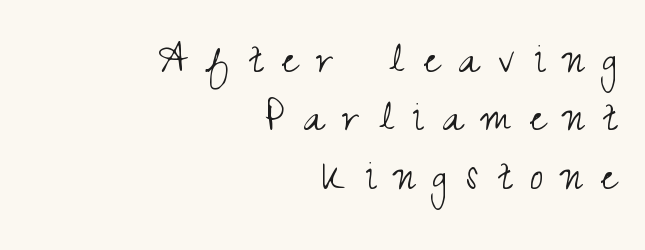
Q: Is the text bold? A: No.
Q: Is the text italic (slanted)? A: No, it is upright.
Q: Is the typeface a serif or a sans-serif typeface? A: Sans-serif.
Q: Is the text underlined? A: No.
Q: How is the paragraph aligned? A: Right-aligned.
Q: Is the spacing between letters normal or unusually wide? A: Unusually wide.
Q: Width (condensed, normal, or wide)? A: Condensed.
Q: Stroke contrast? A: Medium.
Q: x-height? A: Small.
Q: Monospaced? A: No.
